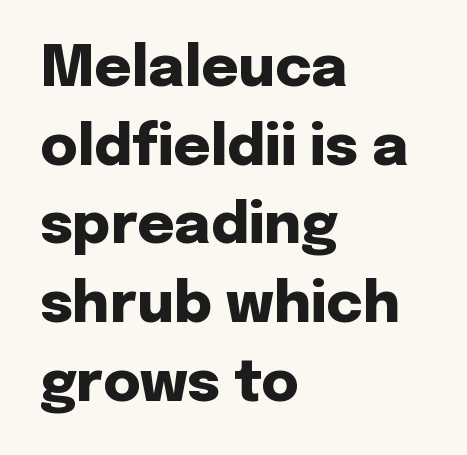
Does the lettering tilt? It doesn't — this is upright. In CSS terms this would be text-align: left. Has an underline been added? It has not. Is the letter spacing exaggerated? No — it looks like the ordinary default.
